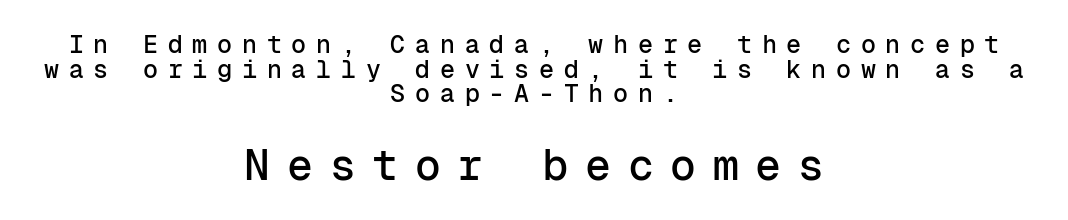
The type sits square on the baseline with zero lean. The lines in this sample share a center point and differ in where they start and stop. Closely set lines give the paragraph a compact silhouette. In terms of letterform style, serifs are entirely absent. Beneath every word, the page is bare. Note the uniform advance width — an 'i' takes as much space as an 'm'.
